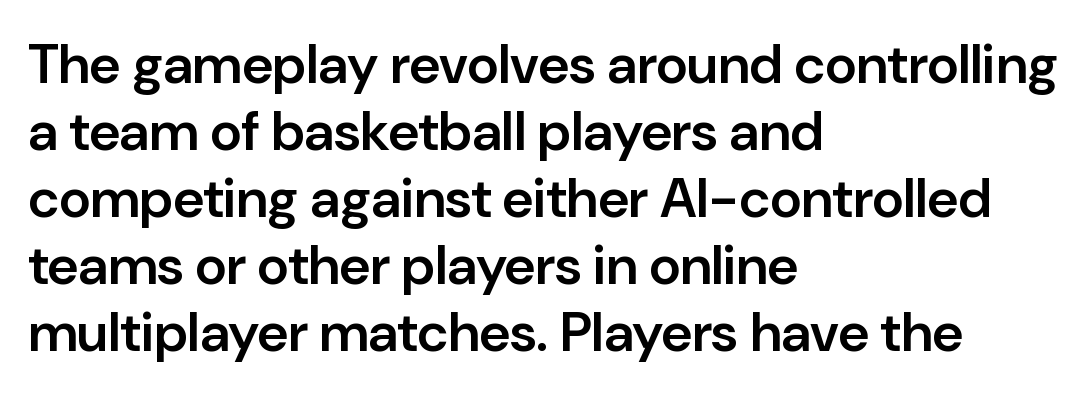
{"serif": "no", "italic": "no", "bold": "semi", "weight": "semibold", "width": "normal", "stroke_contrast": "low", "x_height": "medium", "monospaced": "no", "underline": "no", "align": "left", "line_spacing_ratio": 1.22, "letter_spacing": "normal", "letter_spacing_em": 0.0, "glyph_px": 55}
